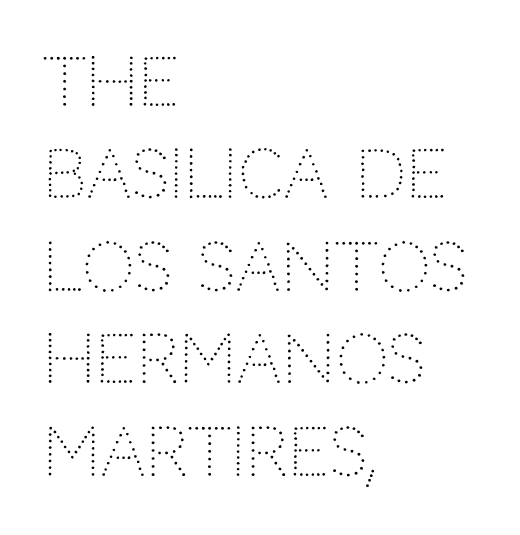
Q: Is the text bold? A: No.
Q: Is the text italic (slanted)? A: No, it is upright.
Q: Is the typeface a serif or a sans-serif typeface? A: Sans-serif.
Q: Is the text underlined? A: No.
Q: How is the paragraph aligned? A: Left-aligned.
Q: Is the spacing between letters normal or unusually wide? A: Normal.
Q: Is the spacing between lines tight, normal or loose? A: Normal.
Q: Width (condensed, normal, or wide)? A: Normal.
Q: Stroke contrast? A: Low.
Q: x-height? A: Large.
Q: Monospaced? A: No.
